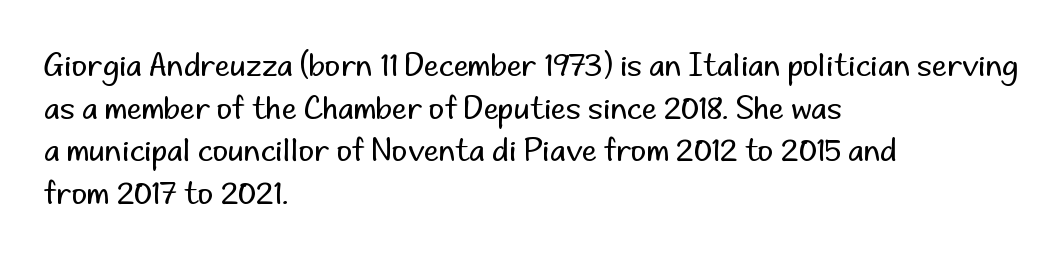
Q: Is the text bold? A: No.
Q: Is the text italic (slanted)? A: No, it is upright.
Q: Is the typeface a serif or a sans-serif typeface? A: Sans-serif.
Q: Is the text underlined? A: No.
Q: How is the paragraph aligned? A: Left-aligned.
Q: Is the spacing between letters normal or unusually wide? A: Normal.
Q: Is the spacing between lines tight, normal or loose? A: Normal.
Q: Width (condensed, normal, or wide)? A: Normal.
Q: Stroke contrast? A: Low.
Q: x-height? A: Small.
Q: Monospaced? A: No.
